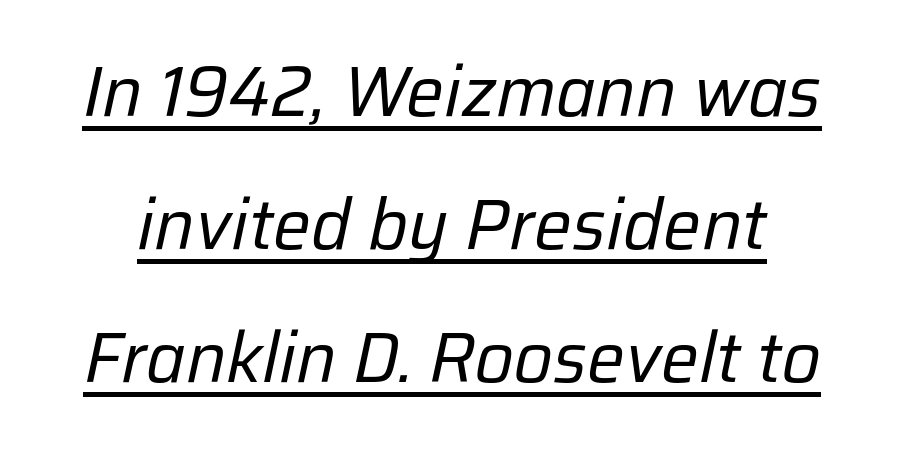
Q: Is the text bold? A: No.
Q: Is the text italic (slanted)? A: Yes, it leans right by about 12 degrees.
Q: Is the text underlined? A: Yes.
Q: Is the spacing between letters normal or unusually wide? A: Normal.
Q: Width (condensed, normal, or wide)? A: Normal.
Q: Stroke contrast? A: Low.
Q: x-height? A: Medium.
Q: Monospaced? A: No.
